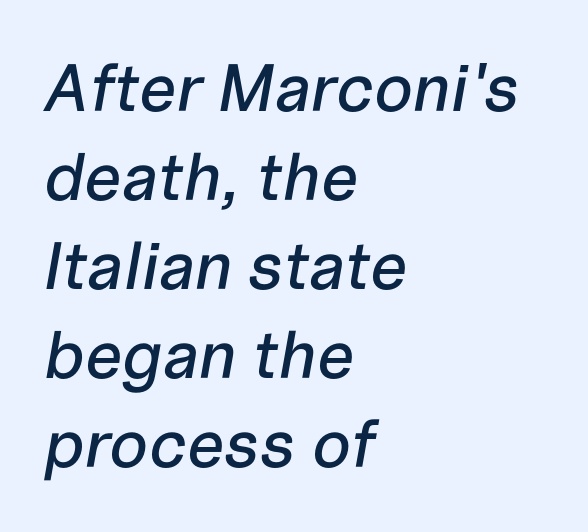
{"italic": "yes", "lean": "right", "slant_degrees": 10, "width": "normal", "stroke_contrast": "low", "x_height": "medium", "monospaced": "no", "underline": "no", "align": "left", "line_spacing": "normal", "line_spacing_ratio": 1.33, "letter_spacing": "normal", "letter_spacing_em": 0.0, "glyph_px": 67}
